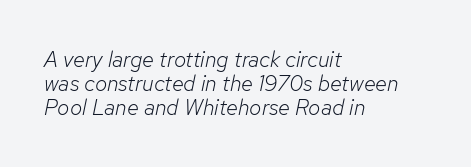
This reads as an unemphasized weight, regular at the heaviest. Anything drawn beneath the words? Only blank space. Default kerning and tracking; the words read as compact shapes. The passage shown stacks its lines with hardly any gap. Notice how the stems are inclined rather than vertical — that's the hallmark of italics. Caption: multi-line text, flush left, ragged right.
